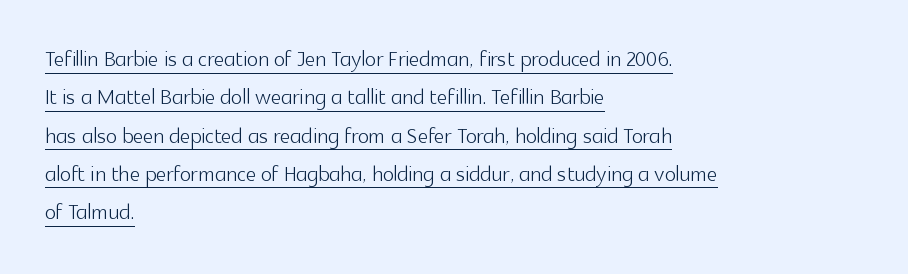
Q: Is the text bold? A: No.
Q: Is the text italic (slanted)? A: No, it is upright.
Q: Is the typeface a serif or a sans-serif typeface? A: Sans-serif.
Q: Is the text underlined? A: Yes.
Q: How is the paragraph aligned? A: Left-aligned.
Q: Is the spacing between letters normal or unusually wide? A: Normal.
Q: Is the spacing between lines tight, normal or loose? A: Normal.
Q: Width (condensed, normal, or wide)? A: Normal.
Q: x-height? A: Medium.
Q: Monospaced? A: No.
